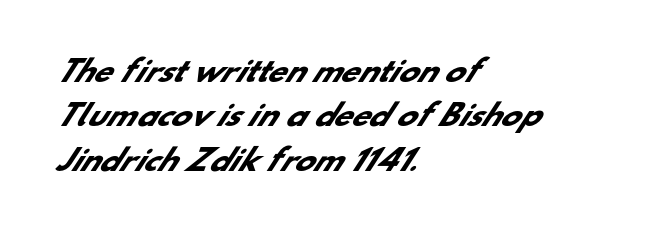
{"serif": "no", "bold": "yes", "weight": "heavy", "width": "normal", "stroke_contrast": "low", "x_height": "small", "monospaced": "no", "underline": "no", "align": "left", "line_spacing": "normal", "line_spacing_ratio": 1.53, "letter_spacing": "normal", "letter_spacing_em": 0.0, "glyph_px": 29}
